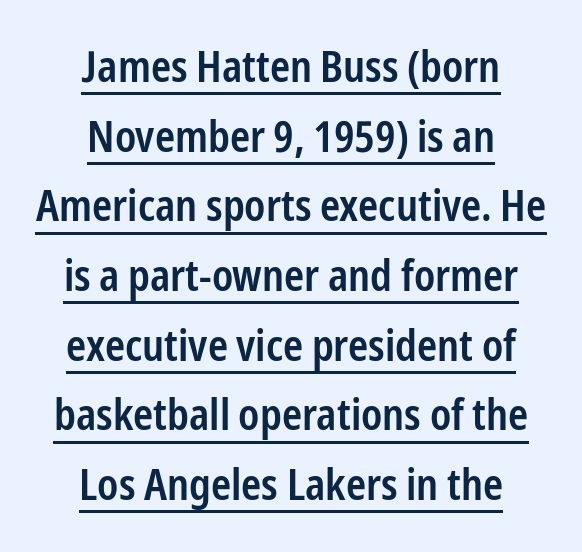
The image shows 43 px semibold, condensed sans-serif type, upright; set centered, normal line spacing (1.62x), normal letter spacing, underlined; low stroke contrast and a medium x-height.
